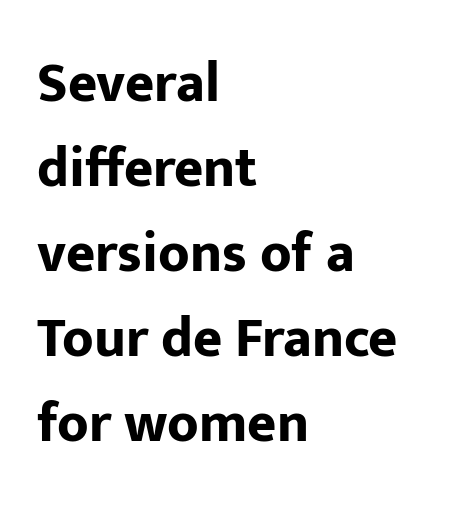
Q: Is the text bold? A: Yes.
Q: Is the text italic (slanted)? A: No, it is upright.
Q: Is the typeface a serif or a sans-serif typeface? A: Sans-serif.
Q: Is the text underlined? A: No.
Q: How is the paragraph aligned? A: Left-aligned.
Q: Is the spacing between letters normal or unusually wide? A: Normal.
Q: Is the spacing between lines tight, normal or loose? A: Normal.
Q: Width (condensed, normal, or wide)? A: Normal.
Q: Stroke contrast? A: Low.
Q: x-height? A: Medium.
Q: Monospaced? A: No.
